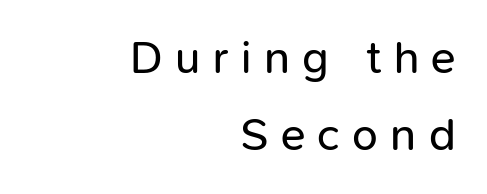
The image shows 46 px regular-weight sans-serif type, upright; set right-aligned, normal line spacing (1.68x), unusually wide letter spacing (+0.27 em), not underlined; low stroke contrast and a medium x-height.
